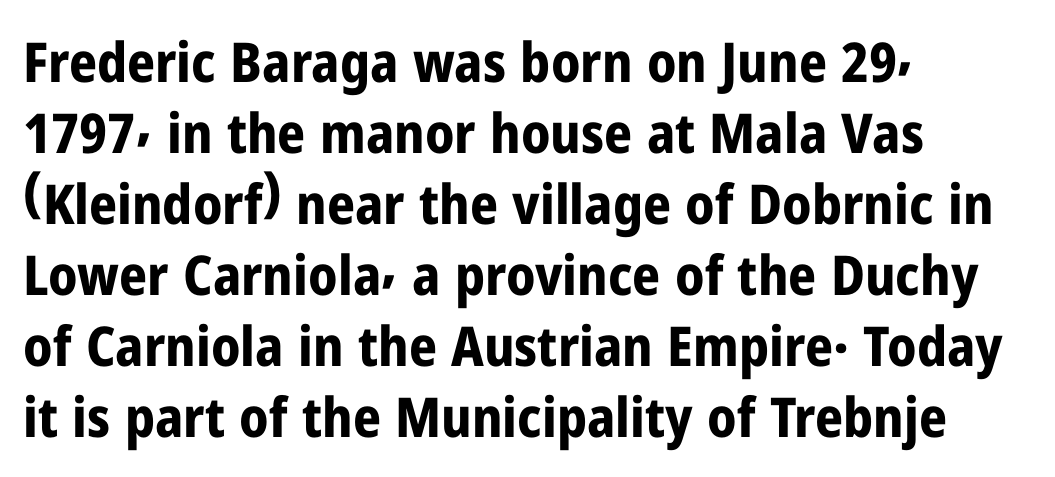
{"serif": "no", "italic": "no", "bold": "yes", "weight": "bold", "width": "condensed", "stroke_contrast": "low", "x_height": "medium", "monospaced": "no", "underline": "no", "align": "left", "line_spacing": "normal", "line_spacing_ratio": 1.29, "letter_spacing": "normal", "letter_spacing_em": 0.0, "glyph_px": 55}
